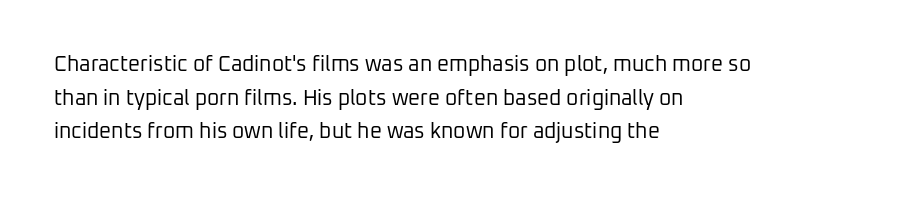
Q: Is the text bold? A: No.
Q: Is the text italic (slanted)? A: No, it is upright.
Q: Is the text underlined? A: No.
Q: How is the paragraph aligned? A: Left-aligned.
Q: Is the spacing between letters normal or unusually wide? A: Normal.
Q: Is the spacing between lines tight, normal or loose? A: Normal.
